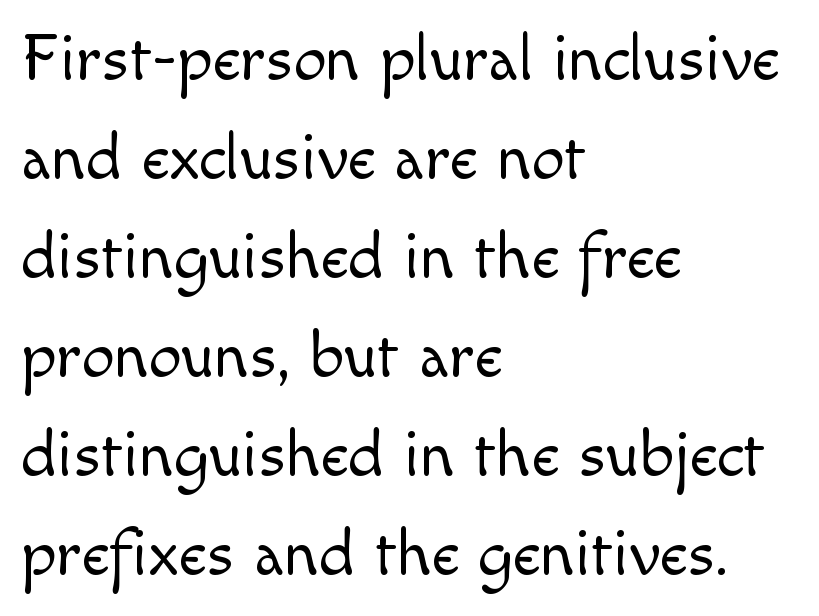
Q: Is the text bold? A: No.
Q: Is the text italic (slanted)? A: No, it is upright.
Q: Is the text underlined? A: No.
Q: How is the paragraph aligned? A: Left-aligned.
Q: Is the spacing between letters normal or unusually wide? A: Normal.
Q: Is the spacing between lines tight, normal or loose? A: Normal.
Q: Width (condensed, normal, or wide)? A: Normal.
Q: x-height? A: Small.
Q: Monospaced? A: No.
